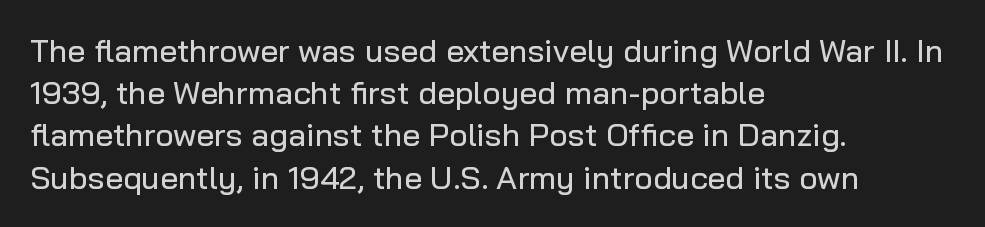
{"serif": "no", "italic": "no", "width": "normal", "stroke_contrast": "low", "x_height": "medium", "monospaced": "no", "underline": "no", "align": "left", "line_spacing": "normal", "line_spacing_ratio": 1.32, "letter_spacing": "normal", "letter_spacing_em": 0.0, "glyph_px": 32}
